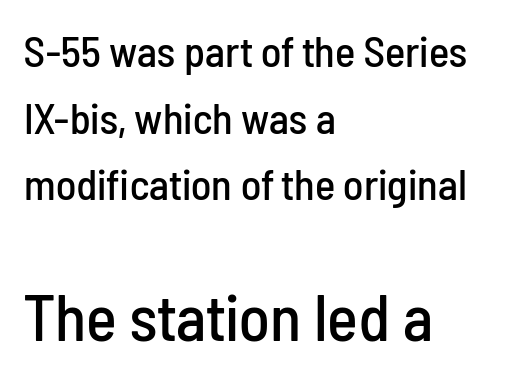
Caption: standard tracking, unaltered. Every stem runs plumb, perpendicular to the baseline. Each letter's strokes conclude bluntly, with no projecting serifs. Size hierarchy here favors the trailing block over the leading one. Is there much room between lines? A standard amount, neither cramped nor airy.
